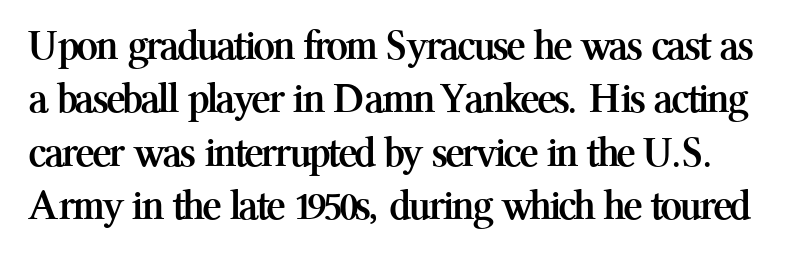
{"serif": "yes", "italic": "no", "bold": "yes", "weight": "semibold", "width": "normal", "stroke_contrast": "medium", "x_height": "medium", "monospaced": "no", "underline": "no", "line_spacing_ratio": 1.24, "letter_spacing": "normal", "letter_spacing_em": 0.0, "glyph_px": 43}
